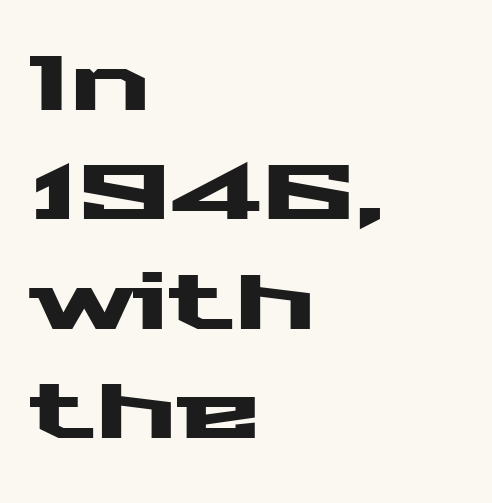
The image shows 77 px wide sans-serif type, upright; set left-aligned, normal line spacing (1.42x), normal letter spacing, not underlined; medium stroke contrast and a medium x-height.
